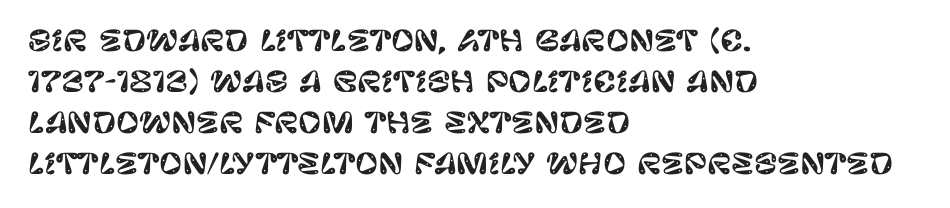
The face used here is proportionally spaced, like ordinary book or web type. This rendering leaves character spacing at its baseline value. The typesetter chose a ragged-right arrangement here. Words float on clear page, feet unadorned.
